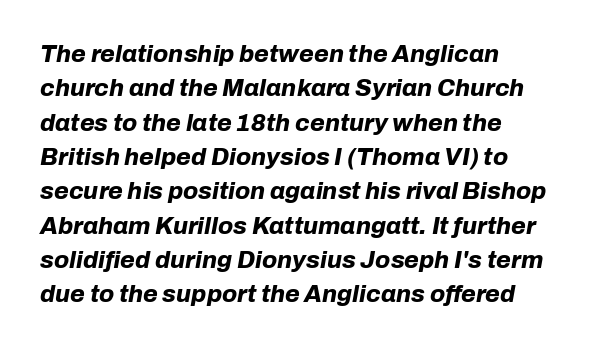
The image shows 24 px bold type, italic (leaning right); set left-aligned, normal line spacing (1.43x), normal letter spacing, not underlined.
